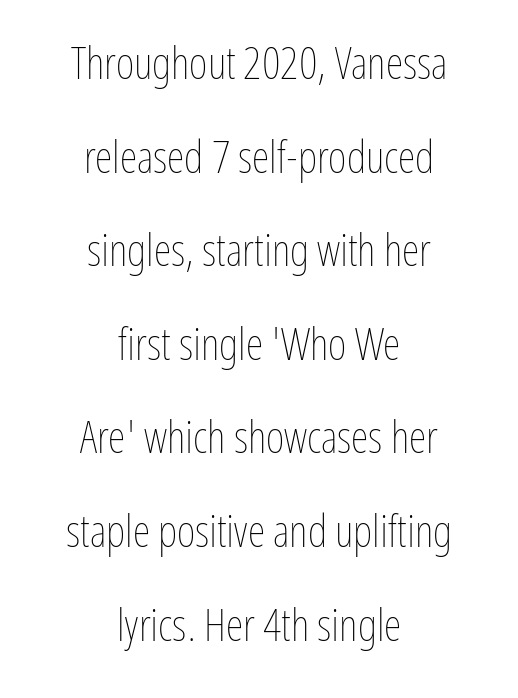
The letters advance in unequal steps, a hallmark of proportional type. No italicization has been applied; the sample stays upright. A student would call this center alignment; a typographer would say set centered. Letters have the restrained weight of plain body copy at most. Type without underlining. This block would shrink considerably if given ordinary leading; it's expanded now.
